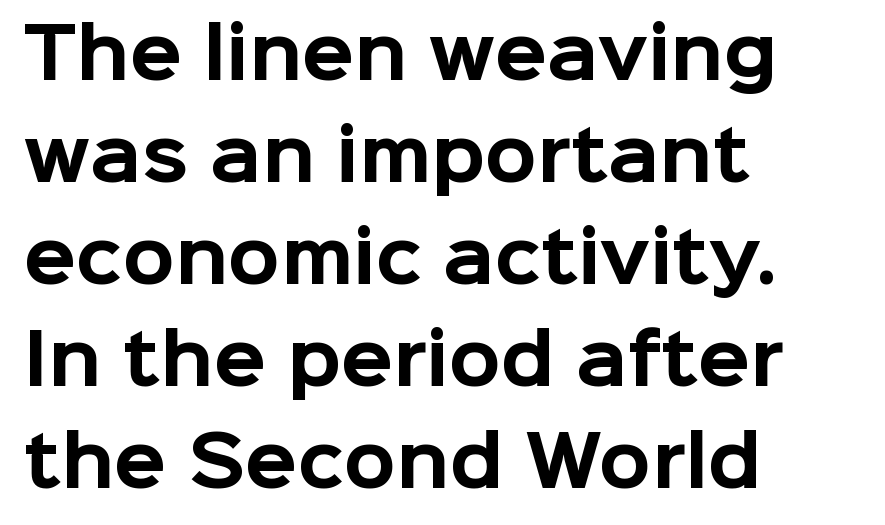
{"serif": "no", "italic": "no", "bold": "yes", "weight": "bold", "width": "normal", "stroke_contrast": "low", "x_height": "medium", "monospaced": "no", "underline": "no", "align": "left", "line_spacing": "normal", "line_spacing_ratio": 1.5, "letter_spacing": "normal", "letter_spacing_em": 0.0, "glyph_px": 68}
